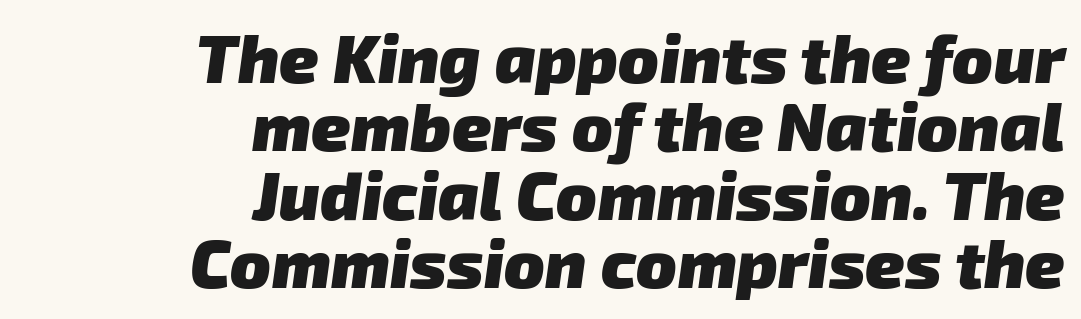
Q: Is the text bold? A: Yes.
Q: Is the typeface a serif or a sans-serif typeface? A: Sans-serif.
Q: Is the text underlined? A: No.
Q: How is the paragraph aligned? A: Right-aligned.
Q: Is the spacing between letters normal or unusually wide? A: Normal.
Q: Is the spacing between lines tight, normal or loose? A: Tight.
Q: Width (condensed, normal, or wide)? A: Normal.
Q: Stroke contrast? A: Low.
Q: x-height? A: Medium.
Q: Monospaced? A: No.
